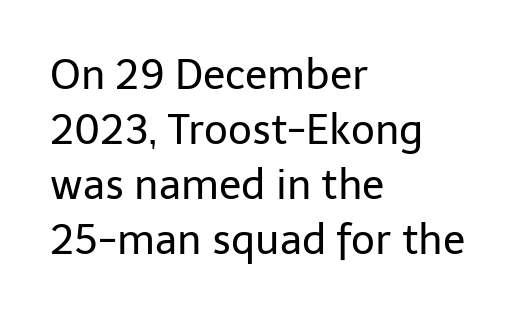
Typographically, this falls in the sans-serif category. This sample uses plain, unmodified letter spacing. Regular leading. Casual observation: everything's shoved over to the left. These lines were composed using upright roman letters.
